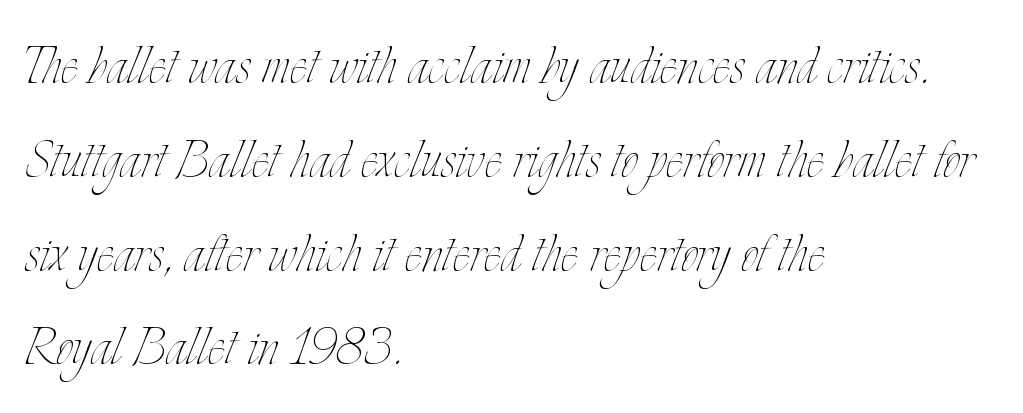
Rule under the text: the space is simply empty. Regular leading. On a weight scale, this lands at 450 or below. The lines are quadded left. Default kerning and tracking; the words read as compact shapes.
